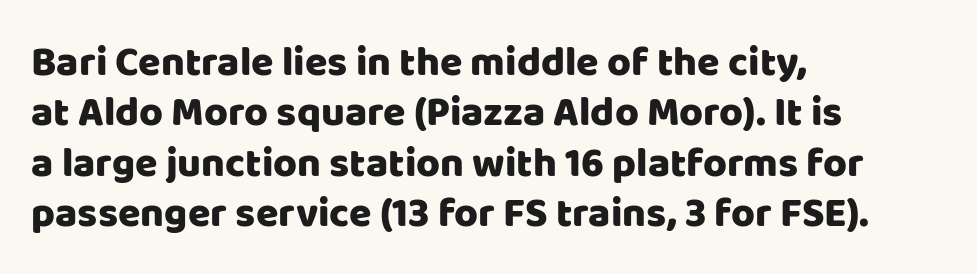
Q: Is the text italic (slanted)? A: No, it is upright.
Q: Is the typeface a serif or a sans-serif typeface? A: Sans-serif.
Q: Is the text underlined? A: No.
Q: How is the paragraph aligned? A: Left-aligned.
Q: Is the spacing between letters normal or unusually wide? A: Normal.
Q: Width (condensed, normal, or wide)? A: Normal.
Q: Stroke contrast? A: Low.
Q: x-height? A: Large.
Q: Monospaced? A: No.
